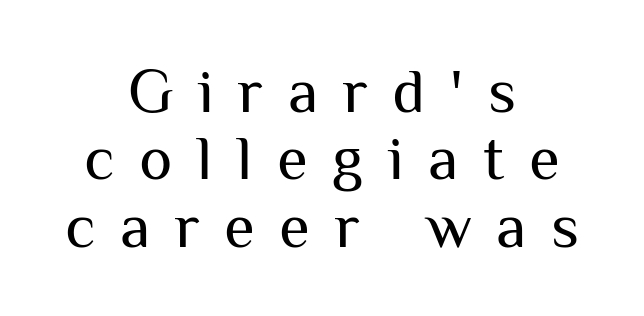
The image shows 63 px regular-weight sans-serif type, upright; set centered, tight line spacing (1.07x), unusually wide letter spacing (+0.39 em), not underlined; medium stroke contrast and a medium x-height.
